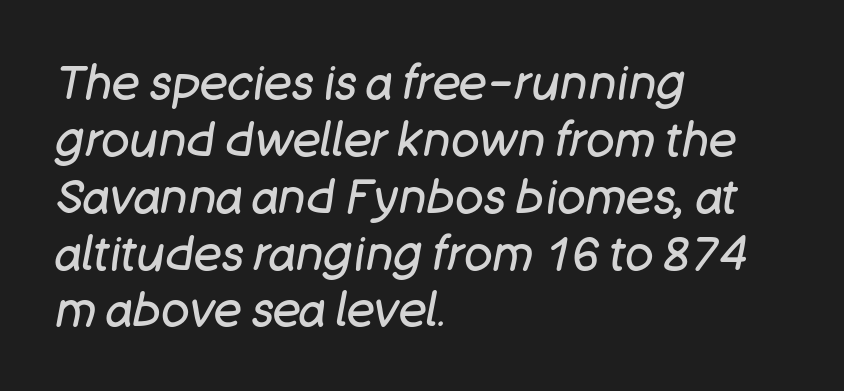
The face used here is proportionally spaced, like ordinary book or web type. Words float on clear page, feet unadorned. Here the glyphs are tracked normally, forming tight word shapes. A light-to-regular cut is what we see here. Every row of glyphs begins at an identical x-position on the left.
